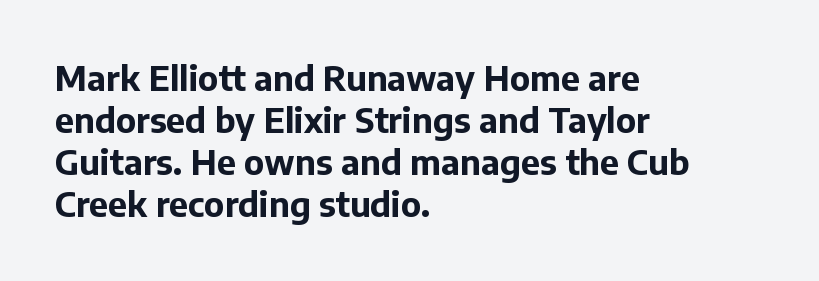
The image shows 34 px bold sans-serif type, upright; set left-aligned, line spacing 1.24x, normal letter spacing, not underlined; low stroke contrast and a medium x-height.
